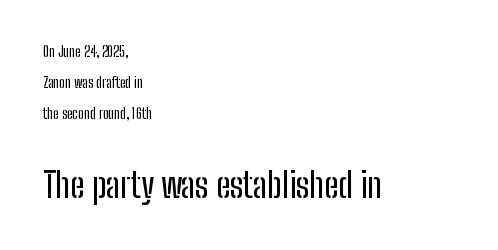
Q: Is the text italic (slanted)? A: No, it is upright.
Q: Is the typeface a serif or a sans-serif typeface? A: Sans-serif.
Q: Is the text underlined? A: No.
Q: How is the paragraph aligned? A: Left-aligned.
Q: Is the spacing between letters normal or unusually wide? A: Normal.
Q: Is the spacing between lines tight, normal or loose? A: Loose.
Q: Which block of text is set in a larger size, the first (top) or the second (bottom)? A: The second (bottom) one.
Q: Width (condensed, normal, or wide)? A: Condensed.
Q: Stroke contrast? A: Low.
Q: x-height? A: Medium.
Q: Monospaced? A: No.
